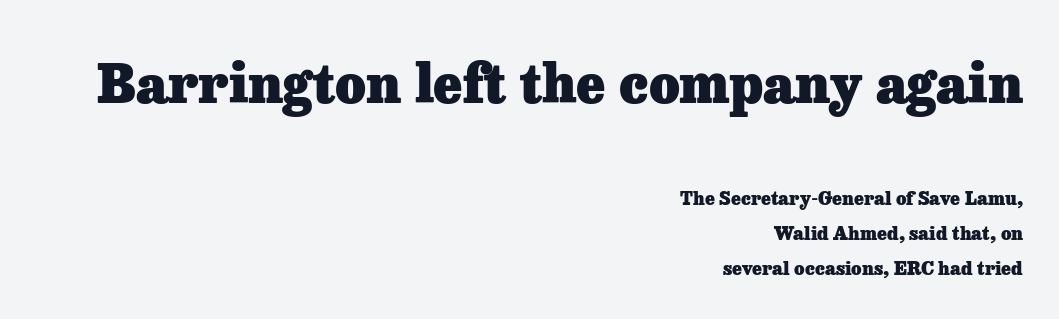
The image shows 53 px heavy serif type, upright; set right-aligned, loose line spacing (1.95x), normal letter spacing, not underlined; the first (top) block is 2.94x larger; low stroke contrast and a medium x-height.
